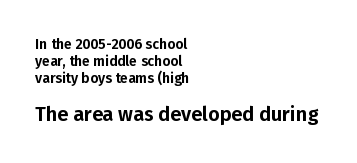
The image shows 20 px text type, upright; set left-aligned, line spacing 1.22x, normal letter spacing, not underlined; the second (bottom) block is 1.43x larger.
